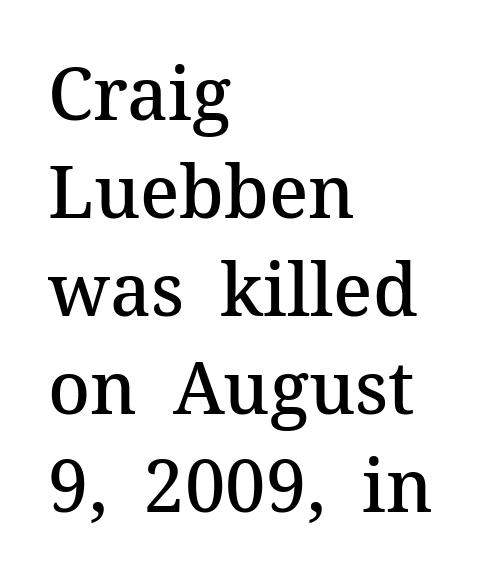
{"serif": "yes", "italic": "no", "bold": "semi", "weight": "semibold", "width": "normal", "stroke_contrast": "medium", "x_height": "medium", "monospaced": "no", "underline": "no", "align": "left", "line_spacing": "normal", "line_spacing_ratio": 1.36, "letter_spacing": "normal", "letter_spacing_em": 0.0, "glyph_px": 72}
